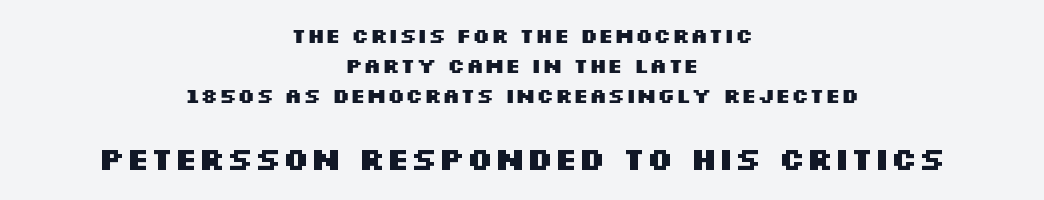
The passage shown stacks its lines at a standard gap. The block sitting lower on the canvas is the one with enlarged characters. A full-strength bold gives these letters their thick strokes. This sample uses a sans-serif face. Descenders hang freely into open space.
